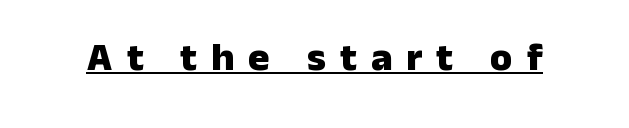
{"serif": "no", "italic": "no", "bold": "yes", "weight": "heavy", "width": "normal", "stroke_contrast": "low", "x_height": "medium", "monospaced": "no", "underline": "yes", "letter_spacing": "wide", "letter_spacing_em": 0.35, "glyph_px": 40}
